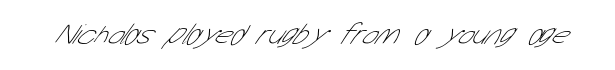
Q: Is the text bold? A: No.
Q: Is the typeface a serif or a sans-serif typeface? A: Sans-serif.
Q: Is the text underlined? A: No.
Q: Is the spacing between letters normal or unusually wide? A: Normal.
Q: Width (condensed, normal, or wide)? A: Condensed.
Q: Stroke contrast? A: Low.
Q: x-height? A: Medium.
Q: Monospaced? A: No.
